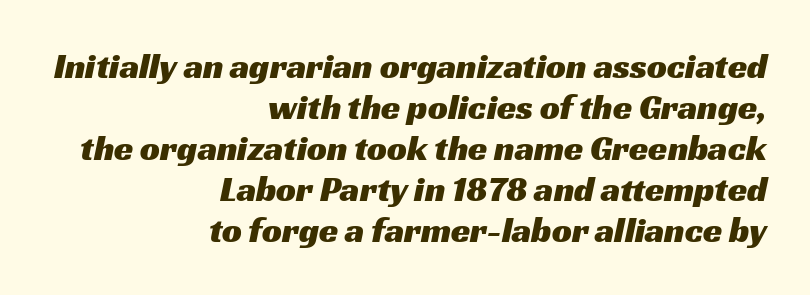
{"serif": "no", "width": "wide", "stroke_contrast": "medium", "x_height": "medium", "monospaced": "no", "underline": "no", "align": "right", "line_spacing_ratio": 1.17, "letter_spacing": "normal", "letter_spacing_em": 0.0, "glyph_px": 35}
